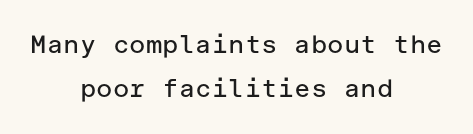
The image shows 25 px text type, upright; set centered, line spacing 1.77x, normal letter spacing, not underlined.
